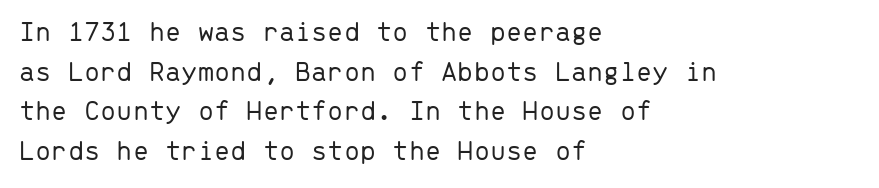
Q: Is the text bold? A: No.
Q: Is the text italic (slanted)? A: No, it is upright.
Q: Is the typeface a serif or a sans-serif typeface? A: Sans-serif.
Q: Is the text underlined? A: No.
Q: How is the paragraph aligned? A: Left-aligned.
Q: Is the spacing between letters normal or unusually wide? A: Normal.
Q: Is the spacing between lines tight, normal or loose? A: Normal.
Q: Width (condensed, normal, or wide)? A: Normal.
Q: Stroke contrast? A: Low.
Q: x-height? A: Medium.
Q: Monospaced? A: Yes.
